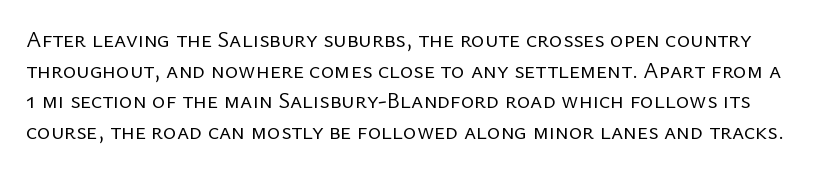
{"italic": "no", "bold": "no", "underline": "no", "line_spacing": "normal", "line_spacing_ratio": 1.33, "letter_spacing": "normal", "letter_spacing_em": 0.0, "glyph_px": 23}
